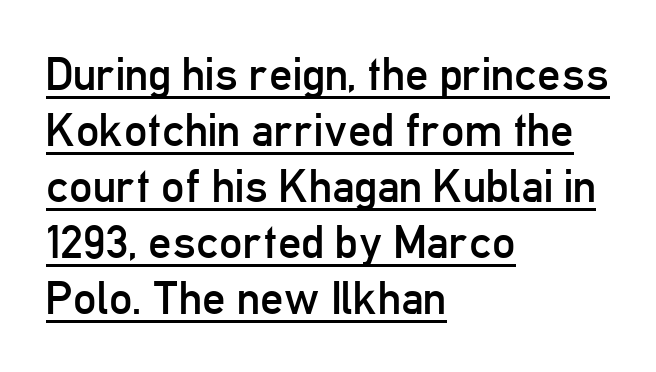
Q: Is the text bold? A: No.
Q: Is the text italic (slanted)? A: No, it is upright.
Q: Is the typeface a serif or a sans-serif typeface? A: Sans-serif.
Q: Is the text underlined? A: Yes.
Q: How is the paragraph aligned? A: Left-aligned.
Q: Is the spacing between letters normal or unusually wide? A: Normal.
Q: Width (condensed, normal, or wide)? A: Condensed.
Q: Stroke contrast? A: Low.
Q: x-height? A: Medium.
Q: Monospaced? A: No.
